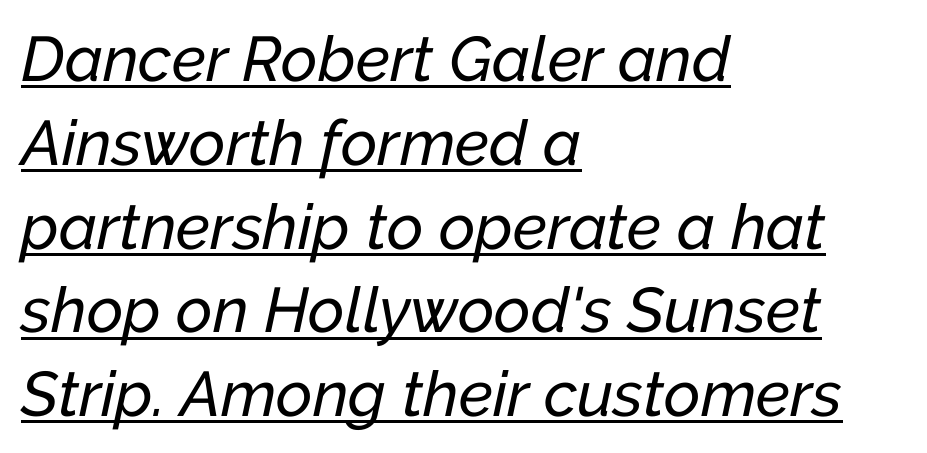
The passage shown is typed in a proportional face where columns would drift. Like a heading marked for emphasis, these lines bear an underscore. Does the leading feel generous? No, just average. A student would call this left alignment; a typographer would say flush left, rag right.
